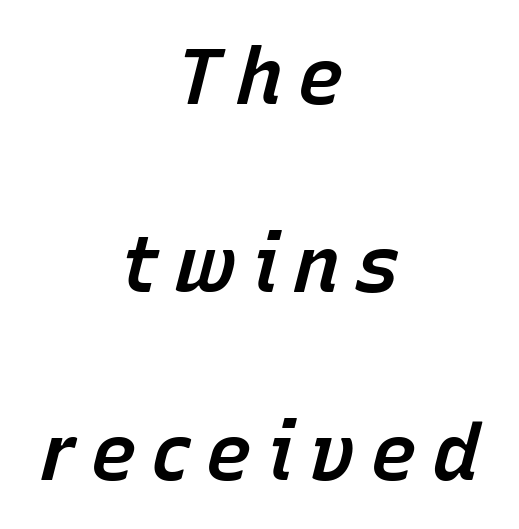
The image shows 79 px semibold type, italic (leaning right); set centered, loose line spacing (2.38x), not underlined; low stroke contrast and a medium x-height.
